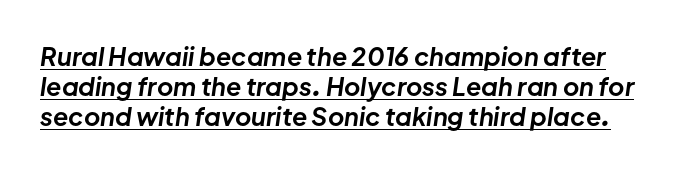
{"italic": "yes", "lean": "right", "slant_degrees": 8, "bold": "yes", "underline": "yes", "line_spacing_ratio": 1.21, "letter_spacing": "normal", "letter_spacing_em": 0.0, "glyph_px": 25}
